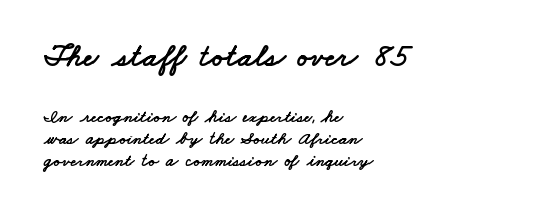
Q: Is the typeface a serif or a sans-serif typeface? A: Sans-serif.
Q: Is the text underlined? A: No.
Q: How is the paragraph aligned? A: Left-aligned.
Q: Is the spacing between letters normal or unusually wide? A: Normal.
Q: Which block of text is set in a larger size, the first (top) or the second (bottom)? A: The first (top) one.
Q: Width (condensed, normal, or wide)? A: Wide.
Q: Stroke contrast? A: Low.
Q: x-height? A: Small.
Q: Monospaced? A: No.
